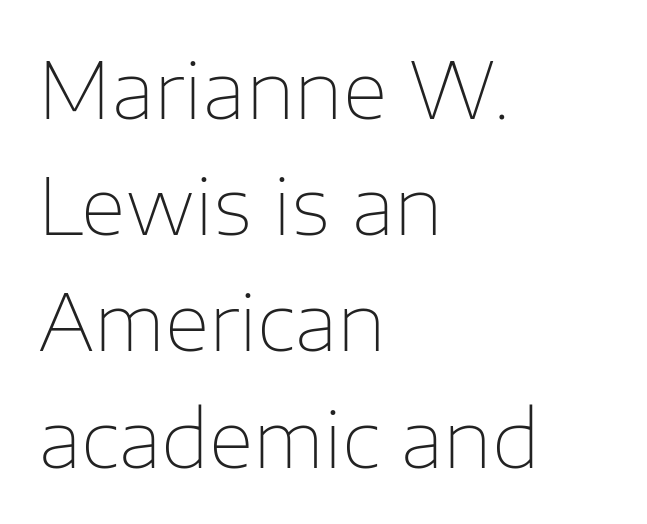
The characters display no serif detailing; their extremities are plain. Leading: standard. Underlining? Definitely not there. Short note: letters normally spaced. No letter is thick-stroked: the sample isn't bold. You could not count columns in this text — the font is proportionally spaced.
